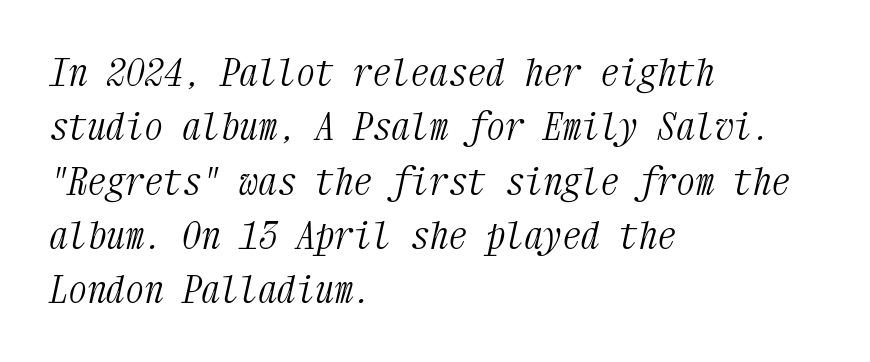
Q: Is the text bold? A: No.
Q: Is the text italic (slanted)? A: Yes, it leans right by about 12 degrees.
Q: Is the typeface a serif or a sans-serif typeface? A: Serif.
Q: Is the text underlined? A: No.
Q: How is the paragraph aligned? A: Left-aligned.
Q: Is the spacing between letters normal or unusually wide? A: Normal.
Q: Is the spacing between lines tight, normal or loose? A: Normal.
Q: Width (condensed, normal, or wide)? A: Condensed.
Q: Stroke contrast? A: Medium.
Q: x-height? A: Medium.
Q: Monospaced? A: Yes.
